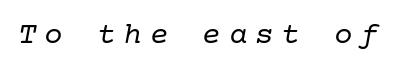
The image shows 31 px regular-weight serif type, italic (leaning right); set unusually wide letter spacing (+0.25 em), not underlined; low stroke contrast and a medium x-height.
